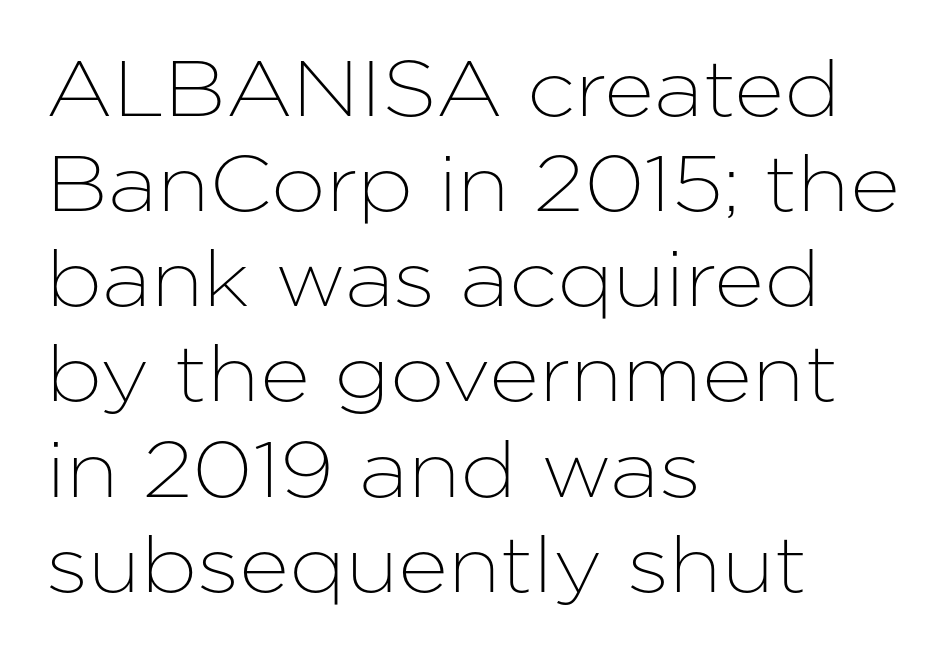
Q: Is the text italic (slanted)? A: No, it is upright.
Q: Is the typeface a serif or a sans-serif typeface? A: Sans-serif.
Q: Is the text underlined? A: No.
Q: How is the paragraph aligned? A: Left-aligned.
Q: Is the spacing between letters normal or unusually wide? A: Normal.
Q: Width (condensed, normal, or wide)? A: Normal.
Q: Stroke contrast? A: Low.
Q: x-height? A: Medium.
Q: Monospaced? A: No.
